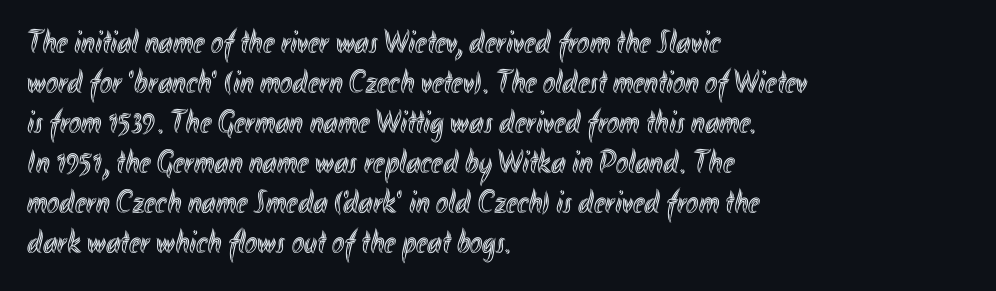
Q: Is the text italic (slanted)? A: Yes.
Q: Is the text underlined? A: No.
Q: How is the paragraph aligned? A: Left-aligned.
Q: Is the spacing between letters normal or unusually wide? A: Normal.
Q: Width (condensed, normal, or wide)? A: Condensed.
Q: x-height? A: Small.
Q: Monospaced? A: No.
